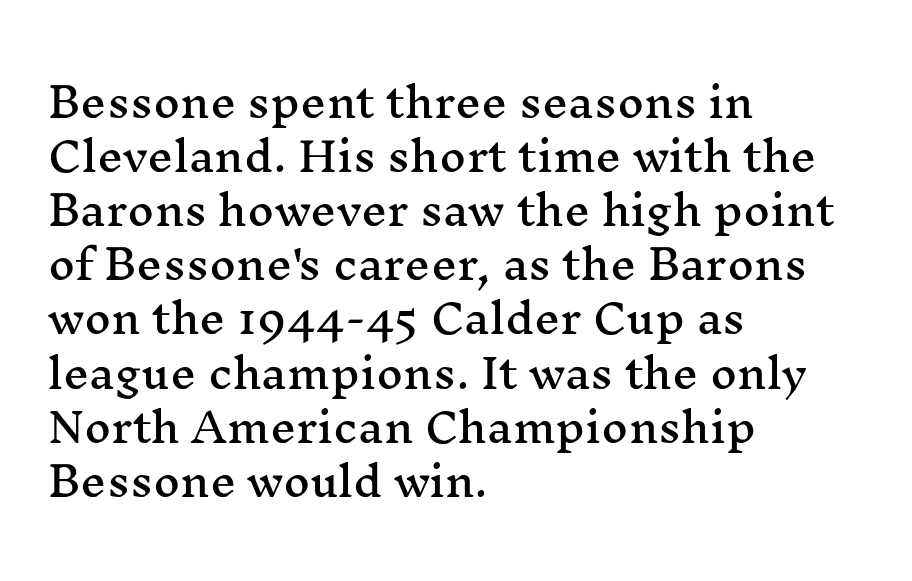
{"serif": "yes", "italic": "no", "width": "wide", "stroke_contrast": "medium", "x_height": "medium", "monospaced": "no", "underline": "no", "align": "left", "line_spacing": "normal", "line_spacing_ratio": 1.32, "letter_spacing": "normal", "letter_spacing_em": 0.0, "glyph_px": 41}
